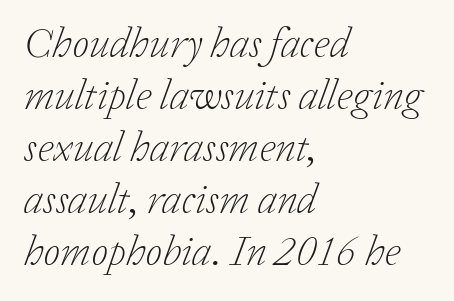
The image shows 43 px light serif type, italic (leaning right); set left-aligned, line spacing 1.21x, normal letter spacing, not underlined; low stroke contrast and a medium x-height.
